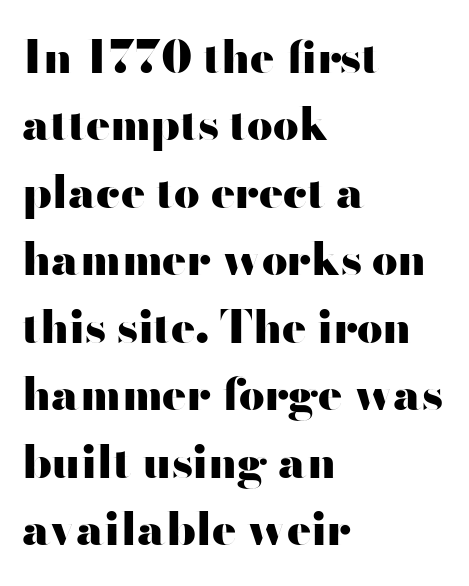
Q: Is the text bold? A: Yes.
Q: Is the text italic (slanted)? A: No, it is upright.
Q: Is the typeface a serif or a sans-serif typeface? A: Serif.
Q: Is the text underlined? A: No.
Q: How is the paragraph aligned? A: Left-aligned.
Q: Is the spacing between letters normal or unusually wide? A: Normal.
Q: Is the spacing between lines tight, normal or loose? A: Normal.
Q: Width (condensed, normal, or wide)? A: Wide.
Q: Stroke contrast? A: High.
Q: x-height? A: Small.
Q: Monospaced? A: No.
